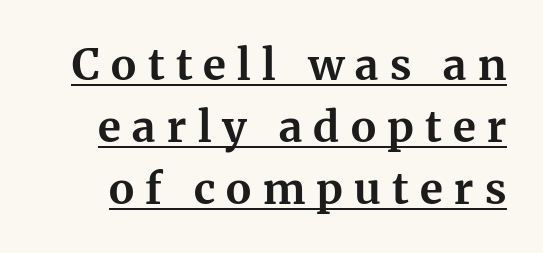
{"serif": "yes", "italic": "no", "bold": "yes", "weight": "bold", "width": "normal", "stroke_contrast": "medium", "x_height": "medium", "monospaced": "no", "underline": "yes", "line_spacing": "normal", "line_spacing_ratio": 1.44, "letter_spacing": "wide", "letter_spacing_em": 0.26, "glyph_px": 43}
